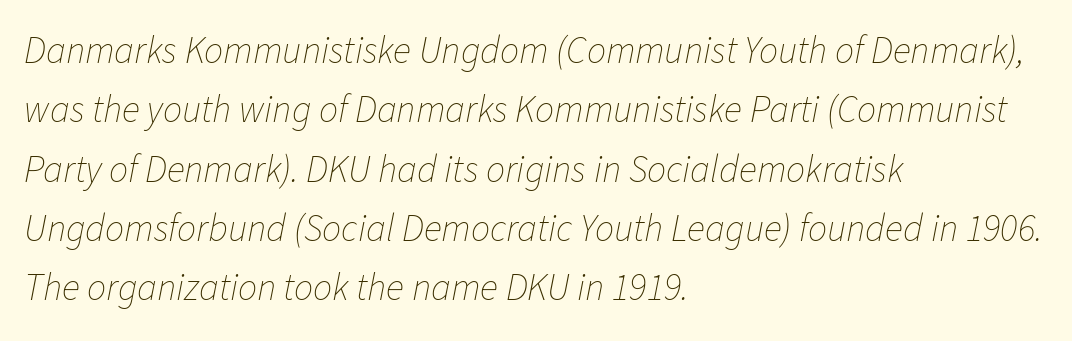
Q: Is the text bold? A: No.
Q: Is the text italic (slanted)? A: Yes, it leans right by about 11 degrees.
Q: Is the text underlined? A: No.
Q: How is the paragraph aligned? A: Left-aligned.
Q: Is the spacing between letters normal or unusually wide? A: Normal.
Q: Is the spacing between lines tight, normal or loose? A: Normal.
Q: Width (condensed, normal, or wide)? A: Normal.
Q: Stroke contrast? A: Low.
Q: x-height? A: Medium.
Q: Monospaced? A: No.
